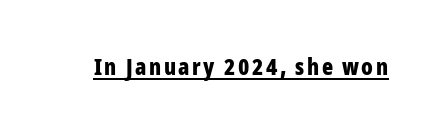
The image shows 23 px bold type, upright; set underlined.
